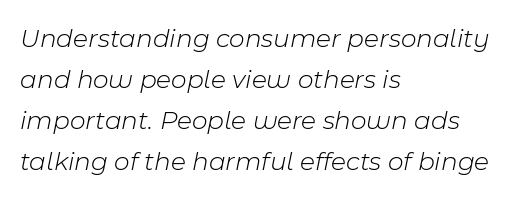
A light-to-regular cut is what we see here. Observe the lean: these are italic letterforms. Successive baselines arrive at the customary interval. Does extra space separate the letters? No, they use regular spacing. The ragged edge is on the right, which tells us the setting is flush left.
